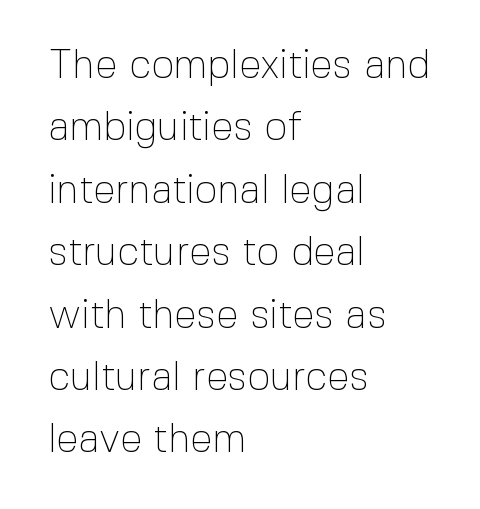
{"serif": "no", "italic": "no", "bold": "no", "weight": "thin", "width": "normal", "x_height": "medium", "monospaced": "no", "underline": "no", "align": "left", "line_spacing": "normal", "line_spacing_ratio": 1.56, "letter_spacing": "normal", "letter_spacing_em": 0.0, "glyph_px": 40}
